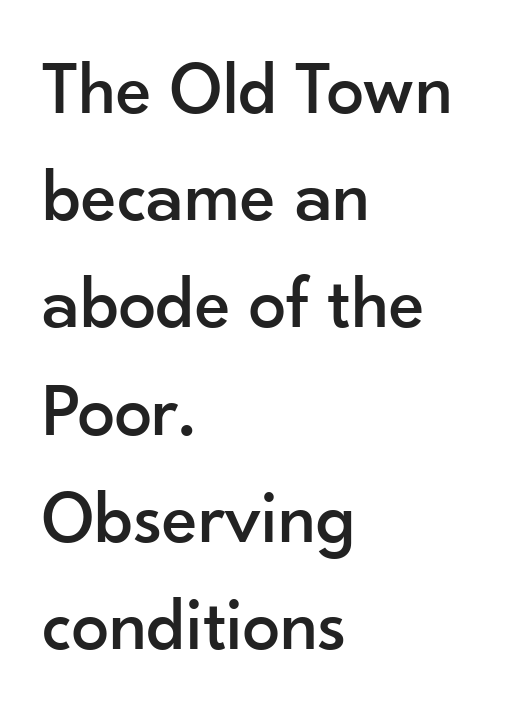
Do the characters align in a grid? No, the font is proportional. These lines are set flush left with a ragged right edge. The horizontal fit of the characters is conventional and even. Rule under the text: the space is simply empty.
